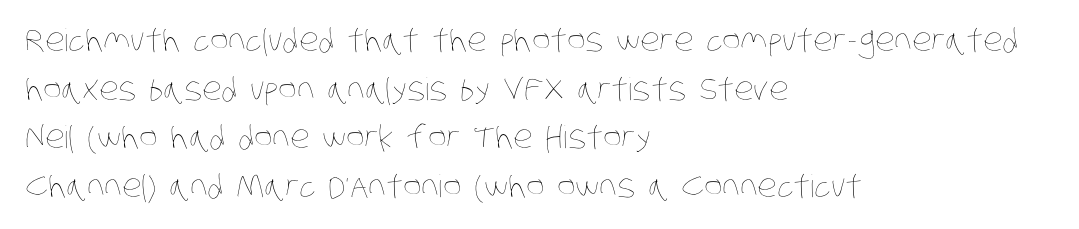
Leading: standard. Which margin do the lines hug? The left one — the right edge is uneven. Think of a printed novel: that variable character pitch is what you see here. The baseline area is clear. The strokes are not fattened; the text isn't bold.
